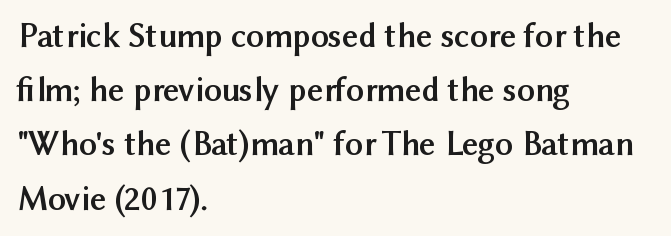
The image shows 35 px semibold sans-serif type, upright; set left-aligned, normal line spacing (1.55x), normal letter spacing, not underlined; medium stroke contrast and a medium x-height.
